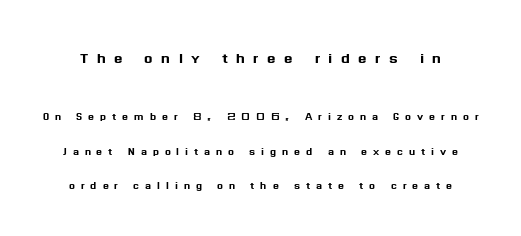
The image shows 20 px text type, upright; set loose line spacing (2.46x), unusually wide letter spacing (+0.42 em), not underlined; the first (top) block is 1.43x larger.
